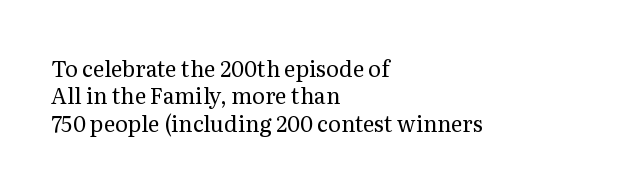
{"italic": "no", "bold": "no", "underline": "no", "align": "left", "line_spacing": "normal", "line_spacing_ratio": 1.25, "letter_spacing": "normal", "letter_spacing_em": 0.0, "glyph_px": 22}
